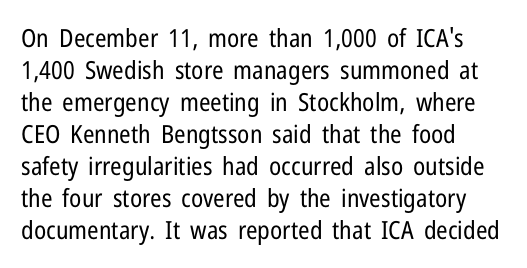
Glance below the letters and you will spot only blank space. The weight tops out at a normal text grade. Teacher's note: observe the even left margin — that is flush-left alignment. Interline gaps are of average width in this sample. In terms of posture, this sample is upright.
